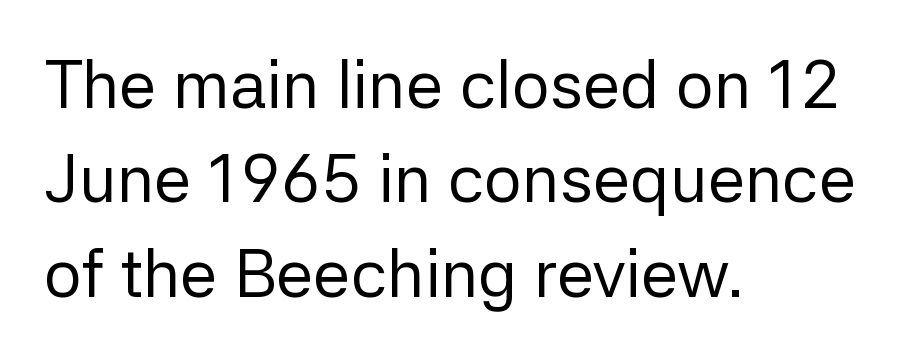
{"serif": "no", "italic": "no", "bold": "no", "weight": "regular", "width": "normal", "stroke_contrast": "low", "x_height": "medium", "monospaced": "no", "underline": "no", "align": "left", "line_spacing": "normal", "line_spacing_ratio": 1.41, "letter_spacing": "normal", "letter_spacing_em": 0.0, "glyph_px": 67}
